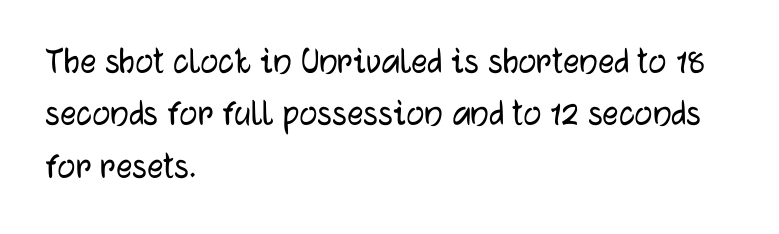
Q: Is the text italic (slanted)? A: No, it is upright.
Q: Is the typeface a serif or a sans-serif typeface? A: Sans-serif.
Q: Is the text underlined? A: No.
Q: How is the paragraph aligned? A: Left-aligned.
Q: Is the spacing between letters normal or unusually wide? A: Normal.
Q: Is the spacing between lines tight, normal or loose? A: Normal.
Q: Width (condensed, normal, or wide)? A: Normal.
Q: Stroke contrast? A: Low.
Q: x-height? A: Medium.
Q: Monospaced? A: No.
